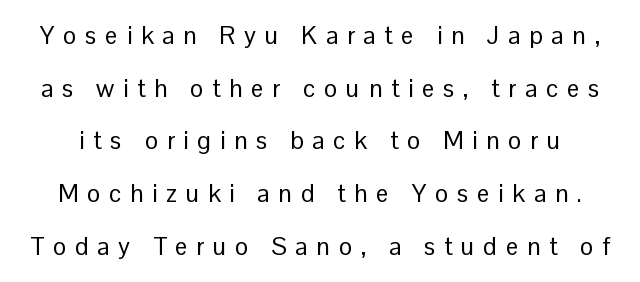
The image shows 25 px text type, upright; set loose line spacing (2.11x), unusually wide letter spacing (+0.35 em), not underlined.
